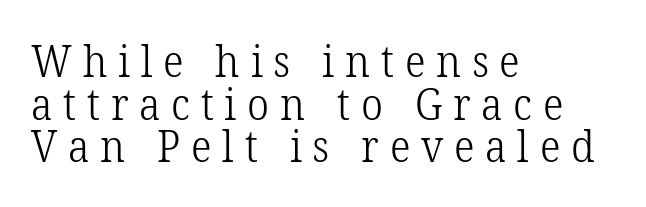
Q: Is the text bold? A: No.
Q: Is the text italic (slanted)? A: No, it is upright.
Q: Is the typeface a serif or a sans-serif typeface? A: Serif.
Q: Is the text underlined? A: No.
Q: How is the paragraph aligned? A: Left-aligned.
Q: Is the spacing between letters normal or unusually wide? A: Unusually wide.
Q: Is the spacing between lines tight, normal or loose? A: Tight.
Q: Width (condensed, normal, or wide)? A: Normal.
Q: Stroke contrast? A: Low.
Q: x-height? A: Medium.
Q: Monospaced? A: No.
